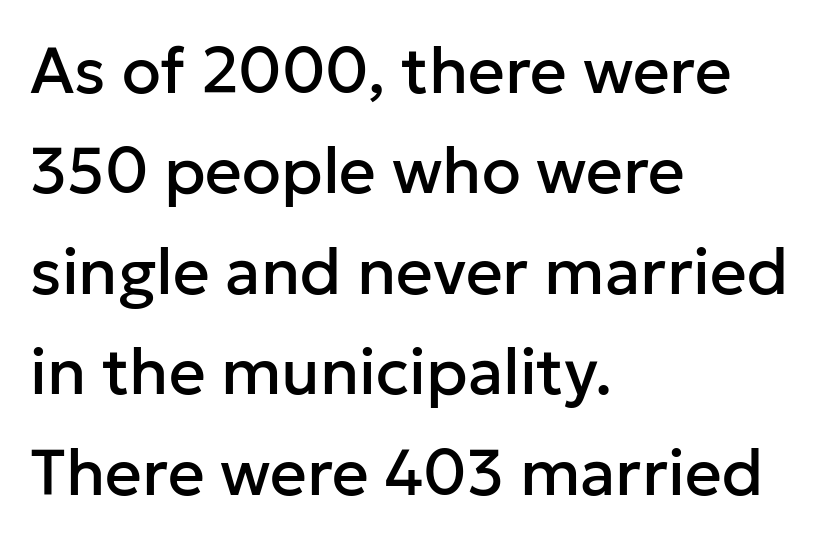
The image shows 64 px sans-serif type, upright; set left-aligned, normal line spacing (1.57x), normal letter spacing, not underlined; low stroke contrast and a medium x-height.
